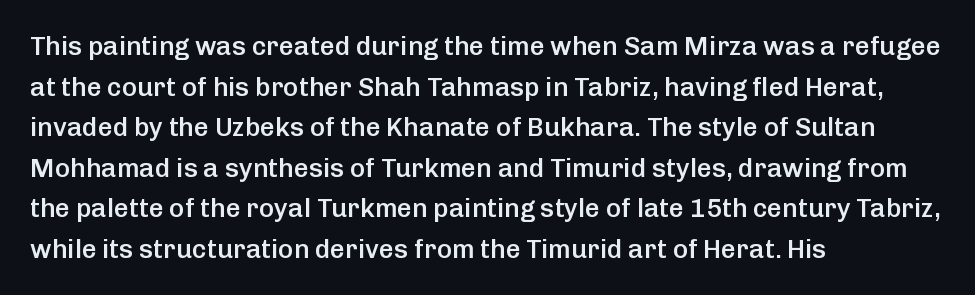
Q: Is the text bold? A: Semi-bold.
Q: Is the text italic (slanted)? A: No, it is upright.
Q: Is the text underlined? A: No.
Q: How is the paragraph aligned? A: Left-aligned.
Q: Is the spacing between letters normal or unusually wide? A: Normal.
Q: Is the spacing between lines tight, normal or loose? A: Normal.
